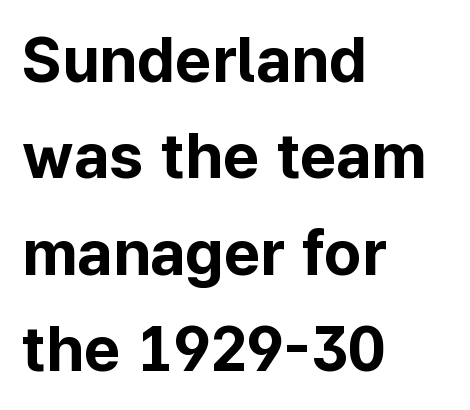
The letters advance in unequal steps, a hallmark of proportional type. Clear beneath every line of the passage. These lines keep a tight, regular rhythm from letter to letter. In CSS terms this would be text-align: left.
